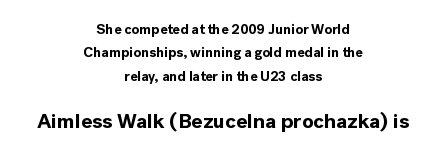
{"italic": "no", "bold": "yes", "underline": "no", "align": "center", "line_spacing": "normal", "line_spacing_ratio": 1.67, "letter_spacing": "normal", "letter_spacing_em": 0.0, "larger_block": "second", "size_ratio": 1.5, "glyph_px": 21}
